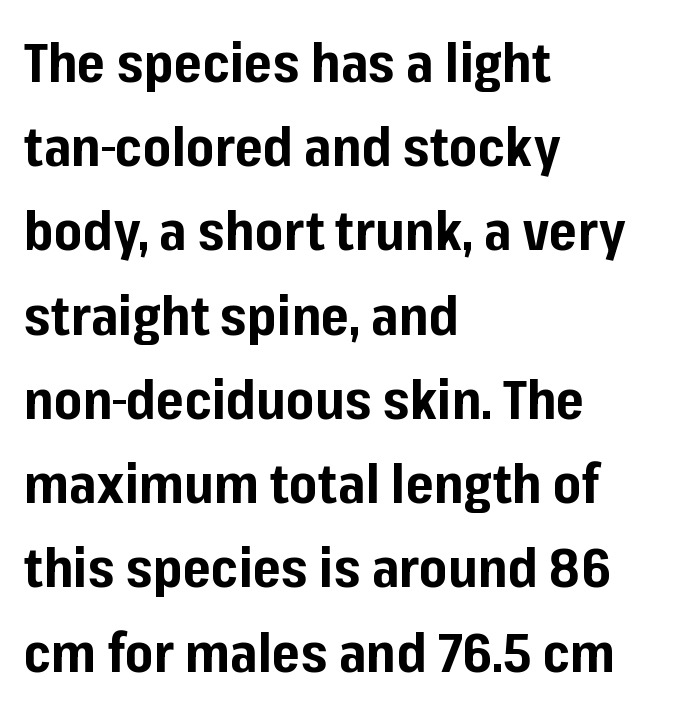
The image shows 54 px bold sans-serif type, upright; set left-aligned, normal line spacing (1.56x), normal letter spacing, not underlined; low stroke contrast and a medium x-height.
